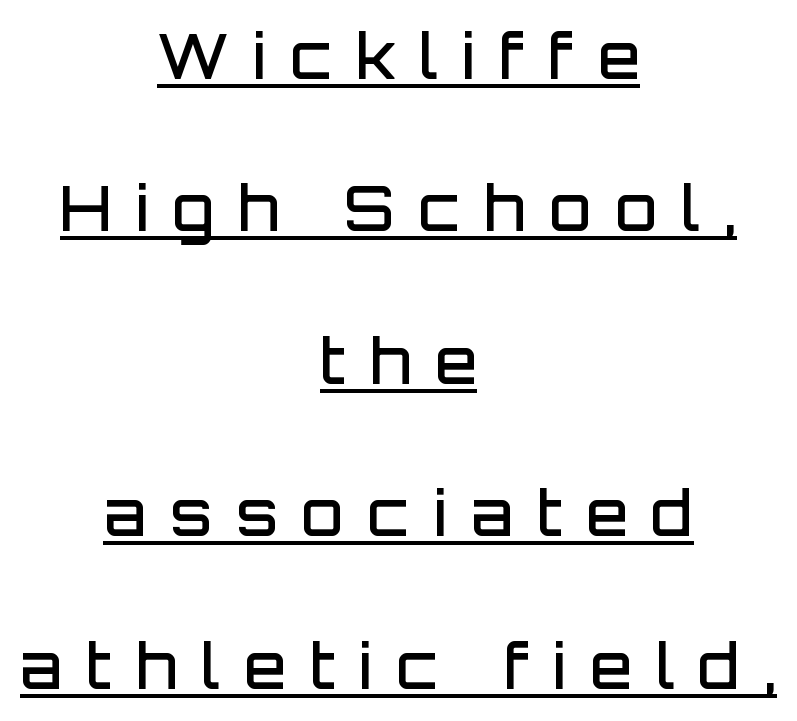
Q: Is the text bold? A: Semi-bold.
Q: Is the text italic (slanted)? A: No, it is upright.
Q: Is the typeface a serif or a sans-serif typeface? A: Sans-serif.
Q: Is the text underlined? A: Yes.
Q: How is the paragraph aligned? A: Centered.
Q: Is the spacing between letters normal or unusually wide? A: Unusually wide.
Q: Is the spacing between lines tight, normal or loose? A: Loose.
Q: Width (condensed, normal, or wide)? A: Normal.
Q: Stroke contrast? A: Low.
Q: x-height? A: Large.
Q: Monospaced? A: No.
